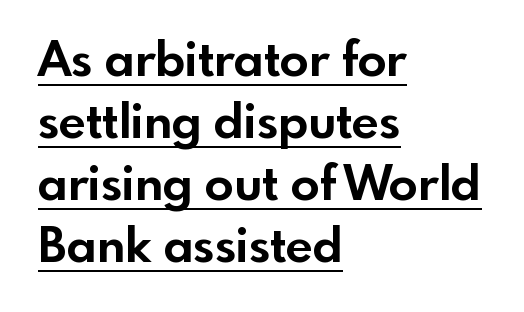
The image shows 48 px bold sans-serif type, upright; set left-aligned, normal line spacing (1.29x), normal letter spacing, underlined; a small x-height.
